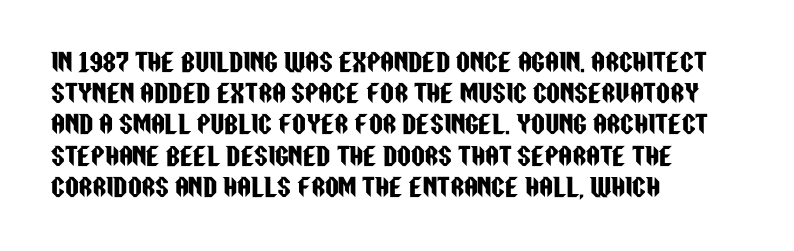
Does the copy run flush right? No — it runs flush left. The font's upright variant was chosen for this text. Descender tails drop into unmarked territory. Reading down the column, the eye jumps a familiar distance to each next line.
